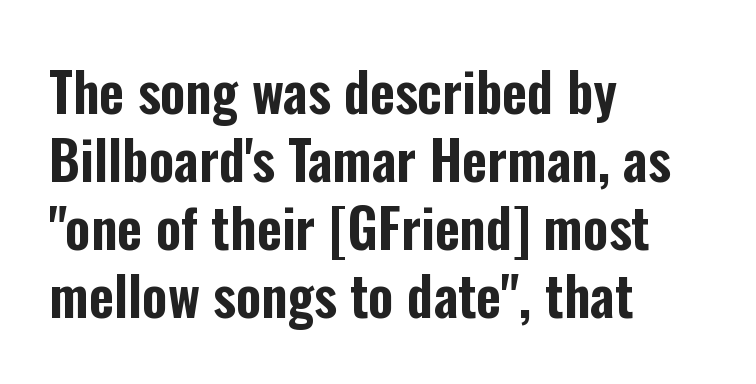
{"serif": "no", "italic": "no", "width": "condensed", "stroke_contrast": "low", "x_height": "medium", "monospaced": "no", "underline": "no", "align": "left", "line_spacing": "normal", "line_spacing_ratio": 1.26, "letter_spacing": "normal", "letter_spacing_em": 0.0, "glyph_px": 54}
